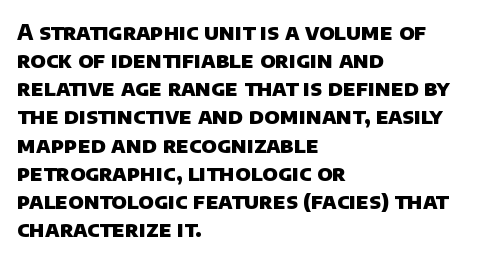
This rendering uses left alignment, leaving the right contour irregular. The gaps between neighbouring characters are ordinary and unremarkable. The leading is moderate, giving the passage an even texture. Compared with an ordinary text face, these strokes are far heavier — a full bold. This rendering features lettering with no underline.
